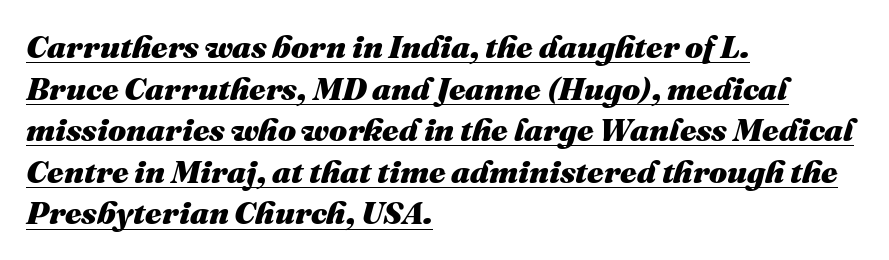
This sample has the flowing, uneven cadence of proportional lettering. The typesetting leans heavy: a genuine bold. This block has exactly the height ordinary leading produces. The line texture is even and compact thanks to regular tracking. Every character sits at an angle, as italics do. These lines stack with their left ends in a neat column.
